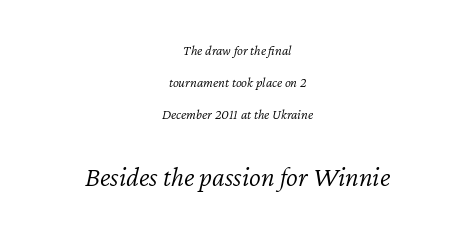
{"italic": "yes", "lean": "right", "slant_degrees": 12, "bold": "no", "weight": "light", "width": "normal", "stroke_contrast": "low", "x_height": "medium", "monospaced": "no", "underline": "no", "align": "center", "line_spacing": "loose", "line_spacing_ratio": 2.27, "letter_spacing": "normal", "letter_spacing_em": 0.0, "larger_block": "second", "size_ratio": 2.0, "glyph_px": 28}
